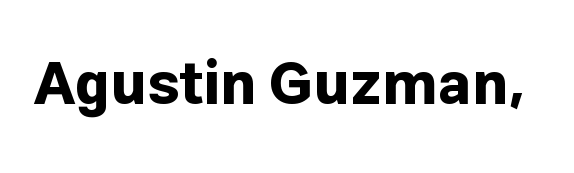
The zone under the glyphs is completely vacant. The designer went with a sans here, leaving each stem footless. A full-strength bold gives these letters their thick strokes. Is there any slant? The stems are plumb. You could not count columns in this text — the font is proportionally spaced.
